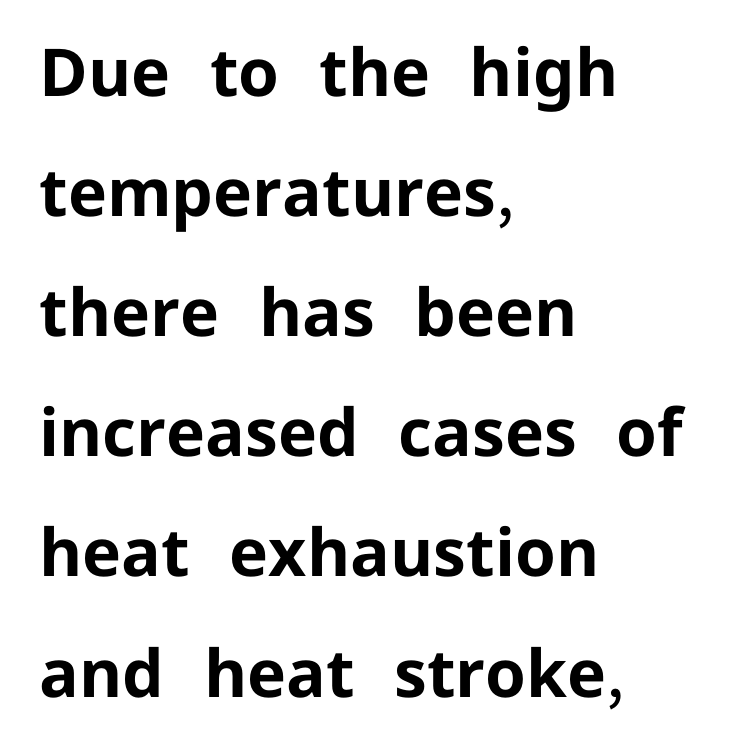
{"serif": "no", "italic": "no", "bold": "yes", "weight": "bold", "width": "normal", "stroke_contrast": "low", "x_height": "medium", "monospaced": "no", "underline": "no", "align": "left", "line_spacing_ratio": 1.82, "letter_spacing": "normal", "letter_spacing_em": 0.0, "glyph_px": 66}
